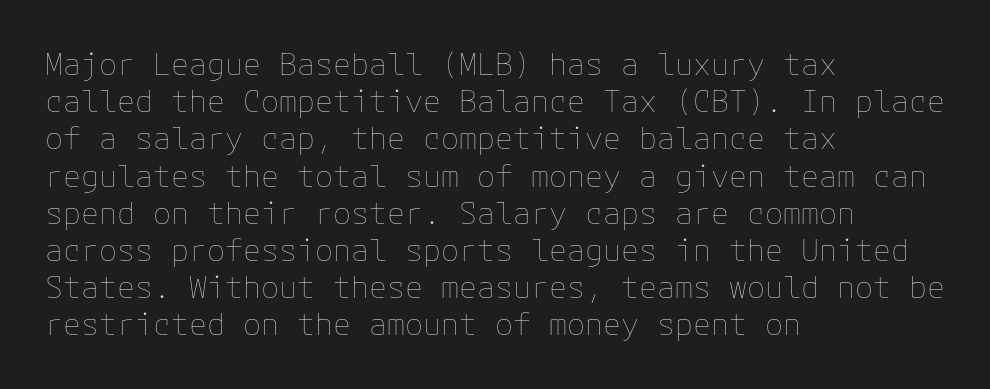
{"italic": "no", "bold": "no", "weight": "thin", "width": "normal", "stroke_contrast": "low", "x_height": "medium", "underline": "no", "align": "left", "line_spacing_ratio": 1.24, "letter_spacing": "normal", "letter_spacing_em": 0.0, "glyph_px": 30}
